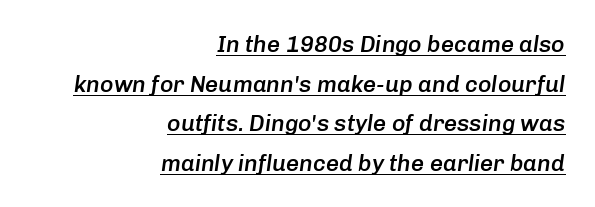
Observe the lean: these are italic letterforms. The specimen includes a rule beneath the text block's lines. All the whitespace from short lines collects on the left. Inter-character spacing is left at the font's built-in metrics.
